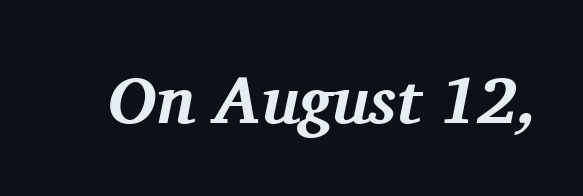
The face used here is rendered with its standard letterfit. The face used here is proportionally spaced, like ordinary book or web type. A serif font was chosen for this passage. Heavy, bold letterforms.
